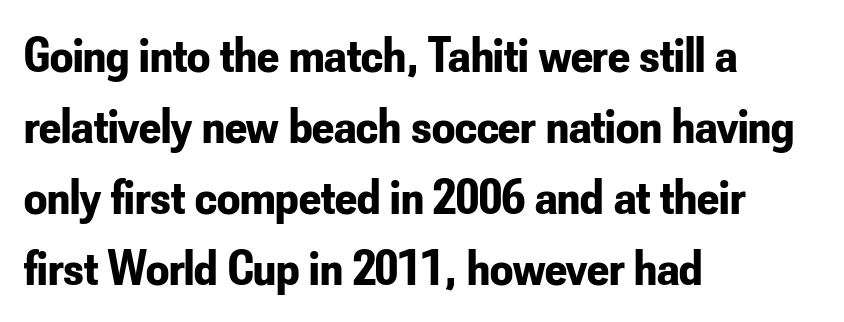
The sample has been set heavy, in full bold. The specimen omits any rule beneath the text block's lines. The letters advance in unequal steps, a hallmark of proportional type. The designer left line spacing at the default. This sample uses plain, unmodified letter spacing. A typesetter would mark this as roman, not italic.
